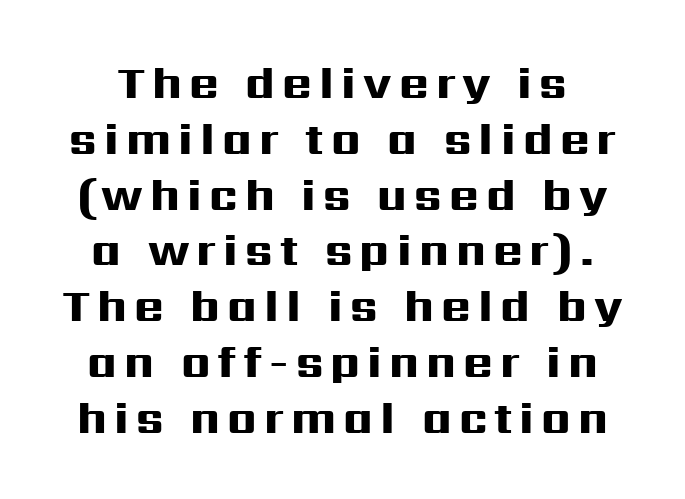
Q: Is the text bold? A: Yes.
Q: Is the text italic (slanted)? A: No, it is upright.
Q: Is the typeface a serif or a sans-serif typeface? A: Sans-serif.
Q: Is the text underlined? A: No.
Q: Width (condensed, normal, or wide)? A: Wide.
Q: Stroke contrast? A: High.
Q: x-height? A: Medium.
Q: Monospaced? A: No.
